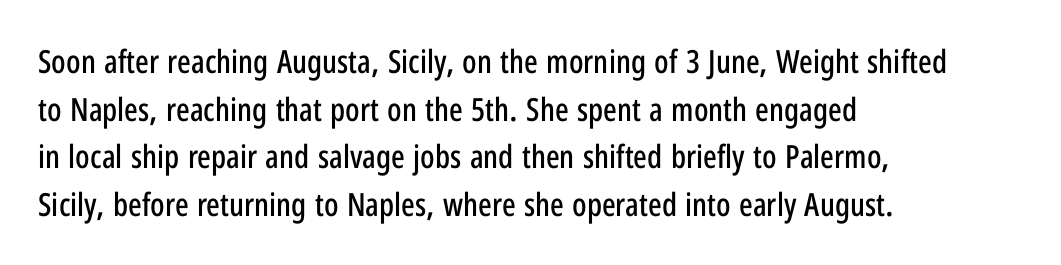
Q: Is the text italic (slanted)? A: No, it is upright.
Q: Is the typeface a serif or a sans-serif typeface? A: Sans-serif.
Q: Is the text underlined? A: No.
Q: How is the paragraph aligned? A: Left-aligned.
Q: Is the spacing between letters normal or unusually wide? A: Normal.
Q: Is the spacing between lines tight, normal or loose? A: Normal.
Q: Width (condensed, normal, or wide)? A: Condensed.
Q: Stroke contrast? A: Low.
Q: x-height? A: Medium.
Q: Monospaced? A: No.
